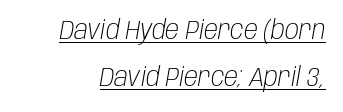
Does a line run under the words? Yes, clearly. The typography opts for an oblique posture over an upright one. These lines keep a tight, regular rhythm from letter to letter. Stroke thickness stays within the range of a standard reading face or lighter.
